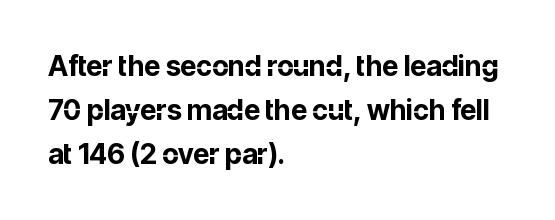
{"serif": "no", "italic": "no", "bold": "yes", "weight": "bold", "width": "normal", "stroke_contrast": "low", "x_height": "medium", "monospaced": "no", "underline": "no", "align": "left", "line_spacing": "normal", "line_spacing_ratio": 1.58, "letter_spacing": "normal", "letter_spacing_em": 0.0, "glyph_px": 28}
